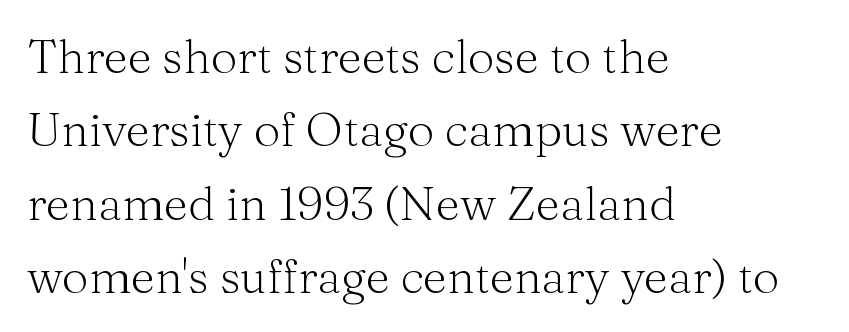
{"serif": "yes", "italic": "no", "bold": "no", "weight": "light", "width": "normal", "stroke_contrast": "medium", "x_height": "medium", "monospaced": "no", "underline": "no", "align": "left", "line_spacing": "normal", "line_spacing_ratio": 1.56, "letter_spacing": "normal", "letter_spacing_em": 0.0, "glyph_px": 47}
